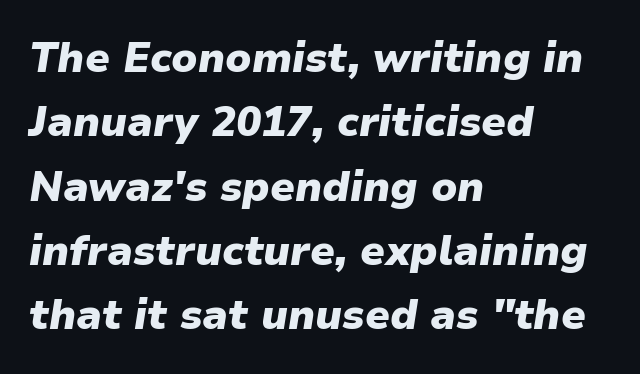
{"italic": "yes", "lean": "right", "slant_degrees": 9, "bold": "yes", "weight": "heavy", "width": "normal", "stroke_contrast": "low", "x_height": "medium", "monospaced": "no", "underline": "no", "align": "left", "line_spacing": "normal", "line_spacing_ratio": 1.53, "letter_spacing": "normal", "letter_spacing_em": 0.0, "glyph_px": 42}
